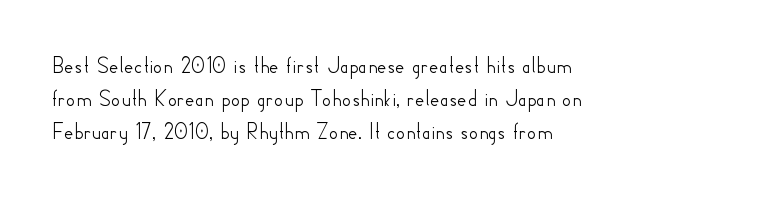
The block of text has a typical density, with ordinary space between rows. Tracking here is standard; glyphs follow each other at the usual distance. The strip under each line holds only bare page. The lettering holds an erect, upright posture throughout. Teacher's note: observe the even left margin — that is flush-left alignment.
